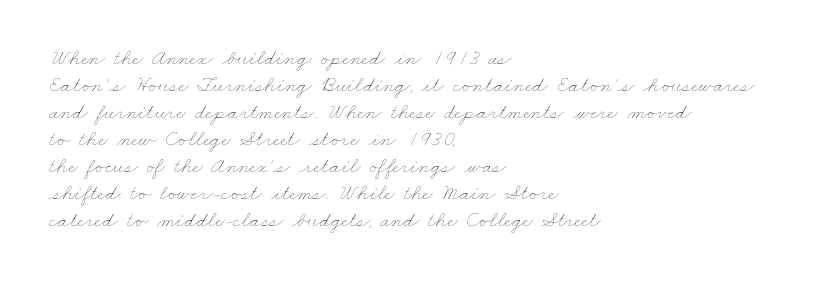
{"bold": "no", "underline": "no", "align": "left", "line_spacing_ratio": 1.23, "letter_spacing": "normal", "letter_spacing_em": 0.0, "glyph_px": 22}
